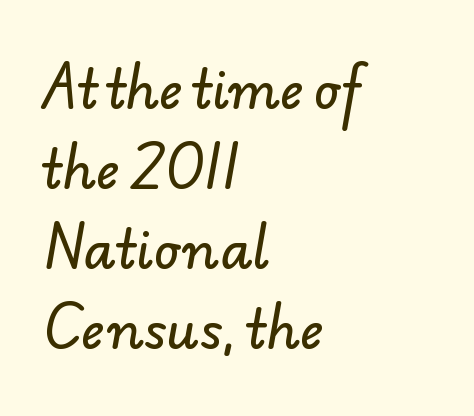
{"serif": "no", "width": "normal", "stroke_contrast": "low", "x_height": "small", "monospaced": "no", "underline": "no", "align": "left", "line_spacing": "normal", "line_spacing_ratio": 1.54, "letter_spacing": "normal", "letter_spacing_em": 0.0, "glyph_px": 52}
